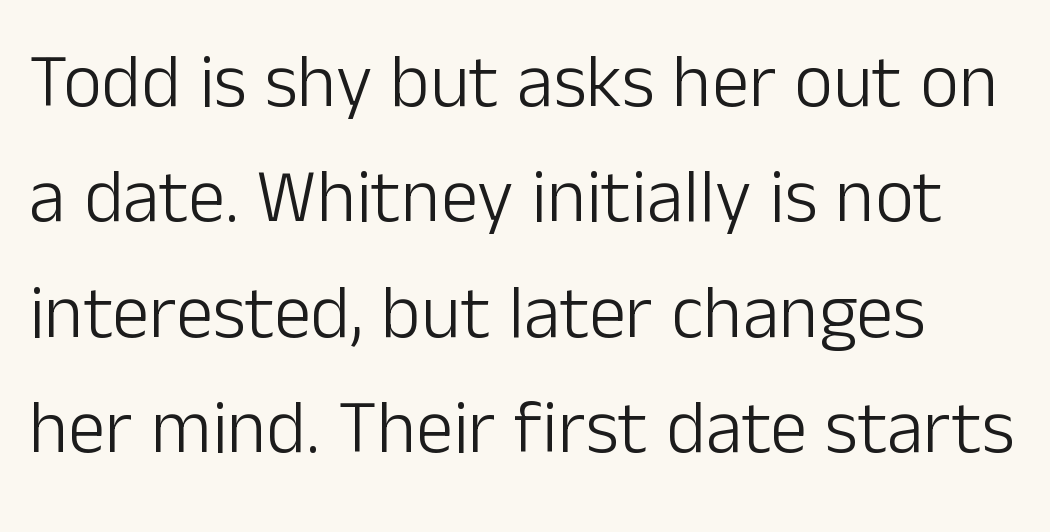
Q: Is the text bold? A: No.
Q: Is the text italic (slanted)? A: No, it is upright.
Q: Is the typeface a serif or a sans-serif typeface? A: Sans-serif.
Q: Is the text underlined? A: No.
Q: Is the spacing between letters normal or unusually wide? A: Normal.
Q: Is the spacing between lines tight, normal or loose? A: Normal.
Q: Width (condensed, normal, or wide)? A: Normal.
Q: Stroke contrast? A: Low.
Q: x-height? A: Medium.
Q: Monospaced? A: No.
